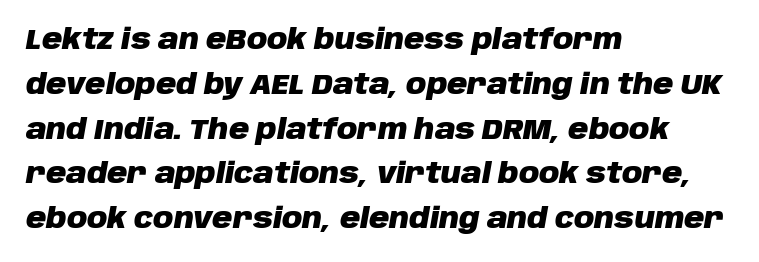
The passage shown has conventional tracking throughout. Varying glyph widths throughout — classic text-font behaviour. How heavy is the stroke? Heavy — this is a bold. The text block is weighted toward the left margin, trailing off unevenly rightward. The whole block is typeset with a tilt.
